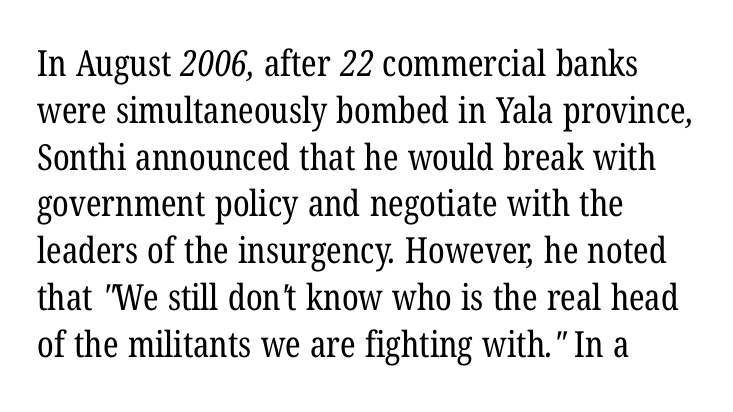
Serif or sans? Serif — the stroke terminals have little feet. What's the leading like? Ordinary, nothing unusual. Look at the tracking — it's just the regular setting, nothing added. Reading down the block, your eye returns to a fixed left position each line. Character widths vary here, with narrow letters taking less room than wide ones.
